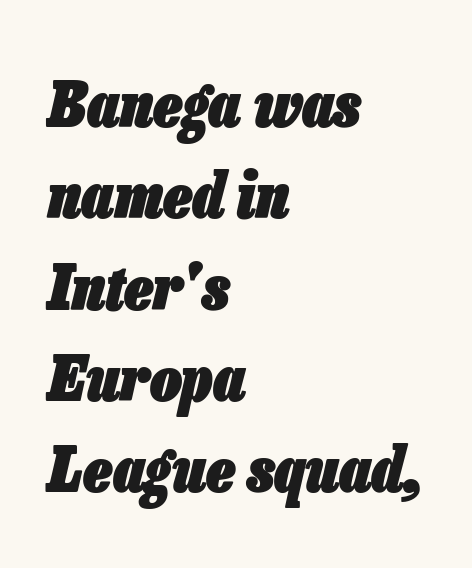
{"italic": "yes", "lean": "right", "slant_degrees": 13, "bold": "yes", "weight": "heavy", "width": "condensed", "stroke_contrast": "low", "x_height": "medium", "monospaced": "no", "underline": "no", "align": "left", "line_spacing": "normal", "line_spacing_ratio": 1.45, "letter_spacing": "normal", "letter_spacing_em": 0.0, "glyph_px": 63}
